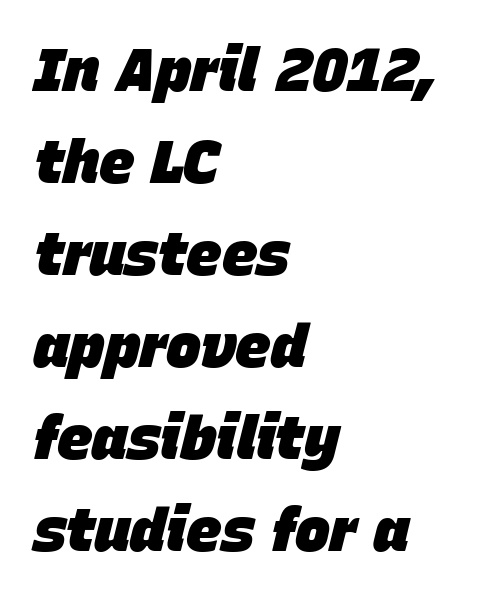
{"italic": "yes", "lean": "right", "slant_degrees": 15, "bold": "yes", "weight": "heavy", "width": "normal", "stroke_contrast": "low", "x_height": "large", "monospaced": "no", "underline": "no", "align": "left", "line_spacing": "normal", "line_spacing_ratio": 1.56, "letter_spacing": "normal", "letter_spacing_em": 0.0, "glyph_px": 59}
